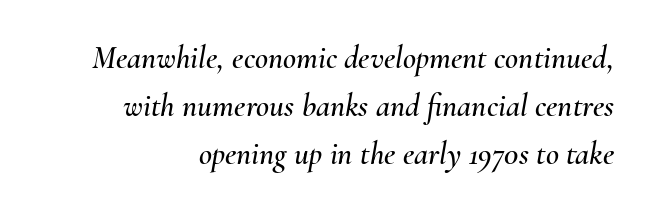
Character widths vary here, with narrow letters taking less room than wide ones. Just letters on the line, the space beneath them empty. Emphasis-style slanted type is in use. Leading matches the norm, producing a regular column.
